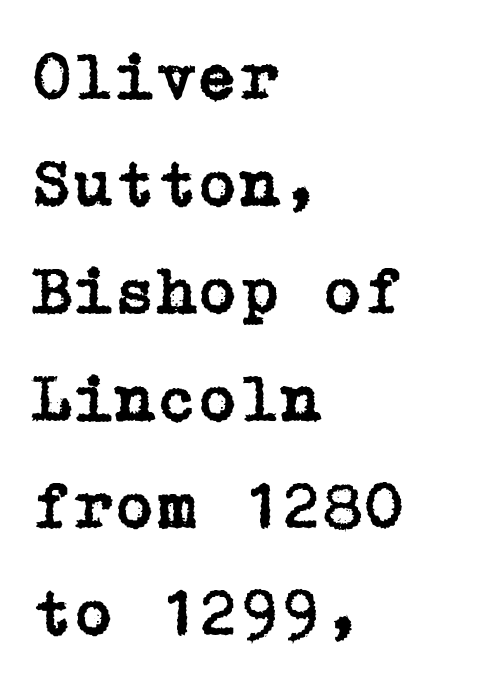
The image shows 67 px serif type, upright; set left-aligned, normal line spacing (1.6x), normal letter spacing, not underlined; low stroke contrast and a medium x-height.
